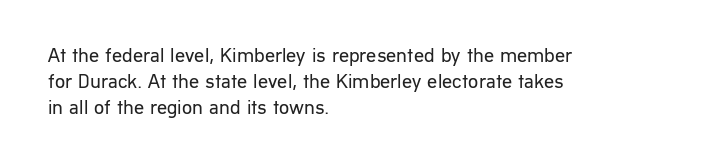
Where is the straight margin? On the left. This sample keeps an unexceptional amount of space between lines. The typesetting does not lean heavy: it is not bold. The gaps between neighbouring characters are ordinary and unremarkable. A clean baseline with only descenders dipping below it.
